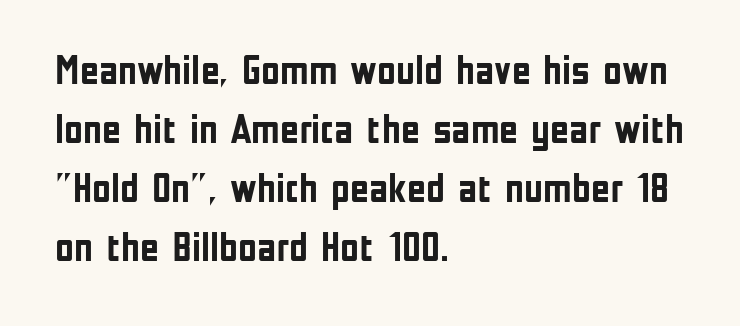
The setting favours the left margin, as ordinary paragraphs usually do. Normally led — the rows are evenly, conventionally spaced. Designer's note — italics off, roman on. These lines carry a lot of weight — the face is fully bold. The glyphs in this specimen are sans serif. The foot of each line stays bare and open.
